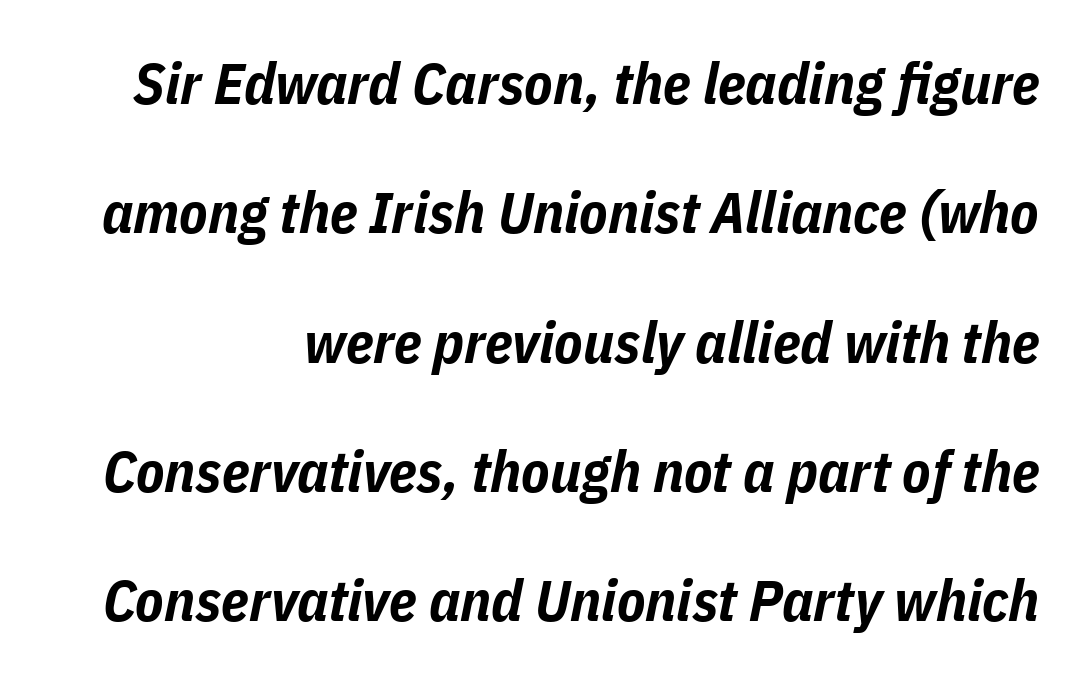
The whole block is typeset with a tilt. This sample uses plain, unmodified letter spacing. Heavy, bold letterforms. Do the characters align in a grid? No, the font is proportional. The gap between lines stays unmarked.
